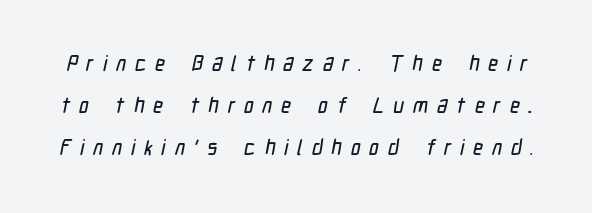
Q: Is the text underlined? A: No.
Q: Is the spacing between letters normal or unusually wide? A: Unusually wide.
Q: Is the spacing between lines tight, normal or loose? A: Loose.
